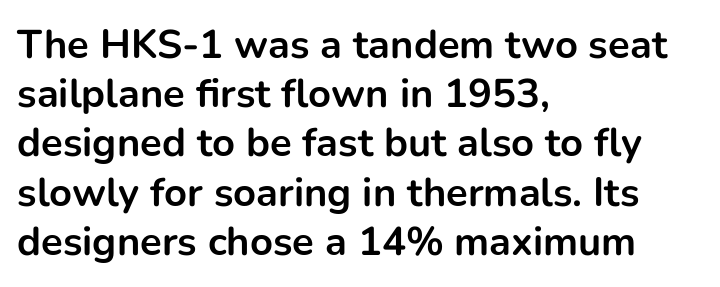
{"serif": "no", "italic": "no", "bold": "yes", "weight": "bold", "width": "normal", "stroke_contrast": "low", "x_height": "medium", "monospaced": "no", "underline": "no", "align": "left", "line_spacing_ratio": 1.23, "letter_spacing": "normal", "letter_spacing_em": 0.0, "glyph_px": 40}
